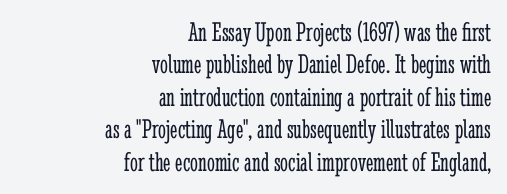
{"serif": "yes", "italic": "no", "bold": "no", "weight": "light", "width": "condensed", "stroke_contrast": "low", "x_height": "medium", "monospaced": "no", "underline": "no", "align": "right", "line_spacing_ratio": 1.16, "letter_spacing": "normal", "letter_spacing_em": 0.0, "glyph_px": 28}
